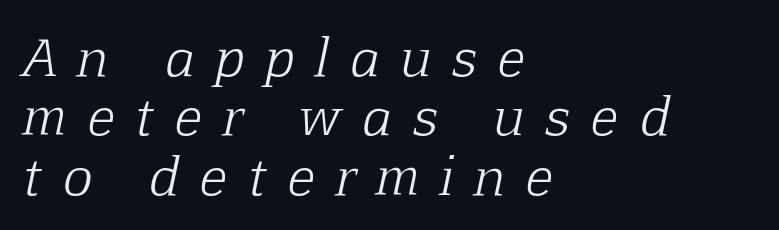
{"serif": "yes", "italic": "yes", "lean": "right", "slant_degrees": 12, "bold": "no", "weight": "light", "width": "normal", "stroke_contrast": "low", "x_height": "medium", "monospaced": "no", "underline": "no", "align": "left", "line_spacing_ratio": 1.19, "letter_spacing": "wide", "letter_spacing_em": 0.43, "glyph_px": 50}
